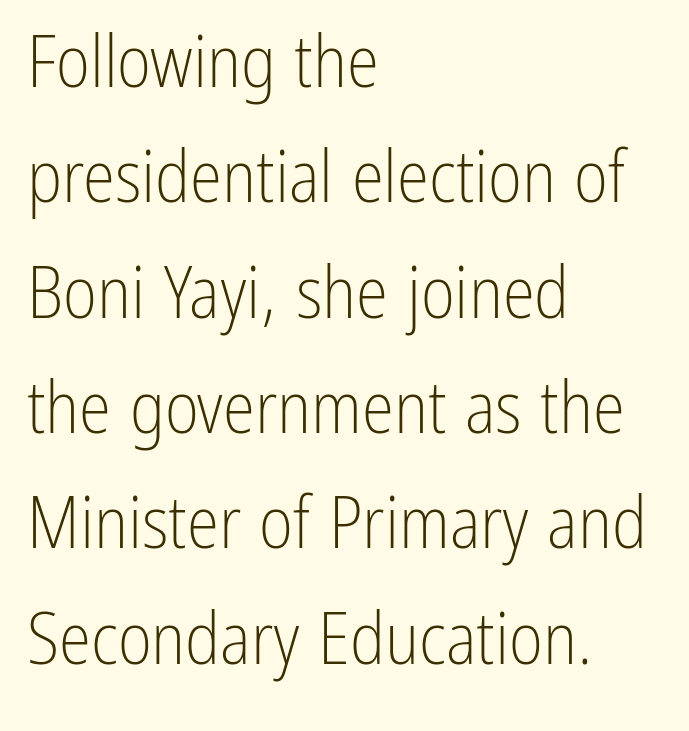
Varying glyph widths throughout — classic text-font behaviour. This rendering uses left alignment, leaving the right contour irregular. Upright lettering throughout. The rendering keeps characters at their native spacing.
